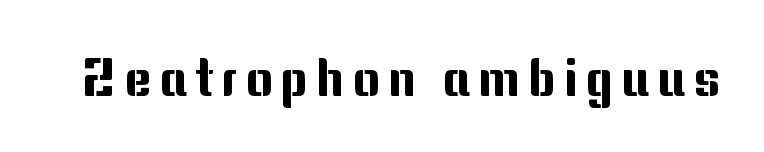
Every stem runs plumb, perpendicular to the baseline. Rule under the text: the space is simply empty. Is this a fixed-width face? No — the glyphs have proportional, varying widths. Stroke terminals: plain, sans-serif.
